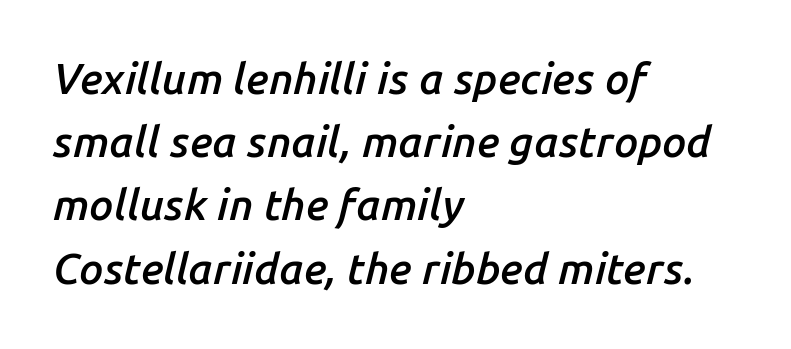
Observe the lean: these are italic letterforms. Horizontal bands of white between lines are of average thickness. Spacing verdict: proportional, widths tailored to each character. The glyphs have the mass of a demibold cut, below bold. Look at the tracking — it's just the regular setting, nothing added.
